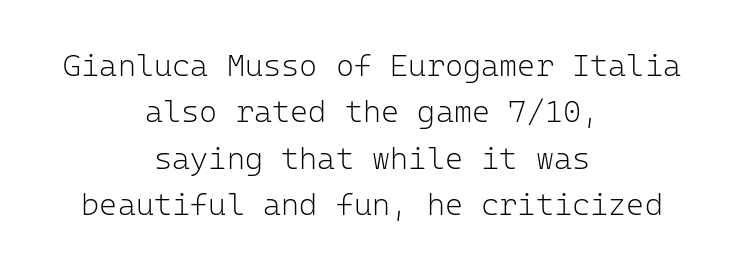
The image shows 31 px light sans-serif type, upright, monospaced; set centered, normal line spacing (1.5x), normal letter spacing, not underlined; low stroke contrast and a medium x-height.
